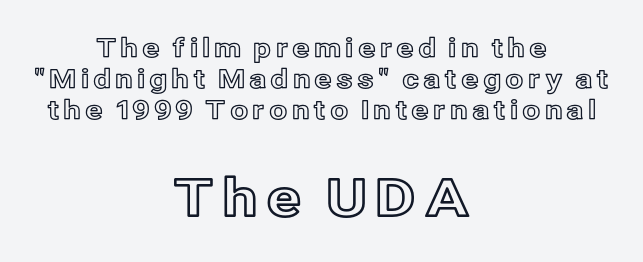
Q: Is the text italic (slanted)? A: No, it is upright.
Q: Is the text underlined? A: No.
Q: How is the paragraph aligned? A: Centered.
Q: Which block of text is set in a larger size, the first (top) or the second (bottom)? A: The second (bottom) one.
Q: Width (condensed, normal, or wide)? A: Normal.
Q: x-height? A: Medium.
Q: Monospaced? A: No.
